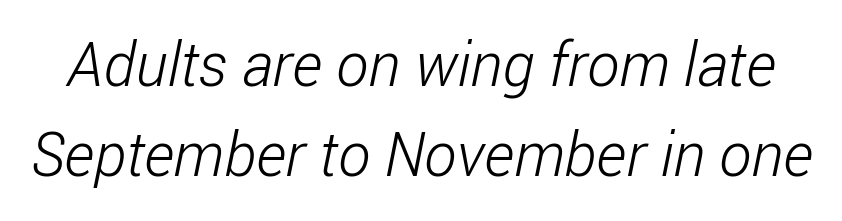
{"serif": "no", "bold": "no", "weight": "light", "width": "condensed", "stroke_contrast": "low", "x_height": "medium", "monospaced": "no", "underline": "no", "line_spacing": "normal", "line_spacing_ratio": 1.48, "letter_spacing": "normal", "letter_spacing_em": 0.0, "glyph_px": 61}
